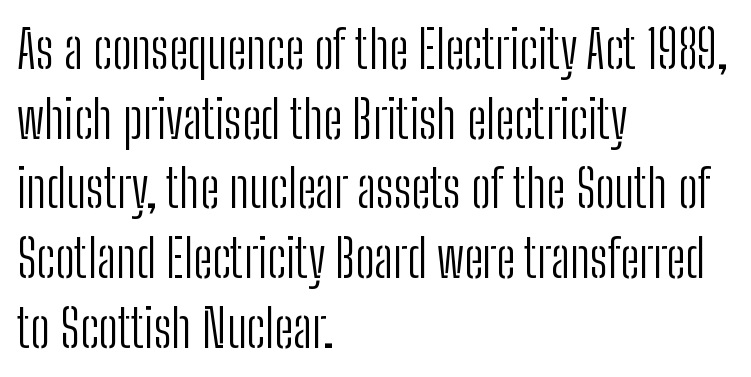
The image shows 52 px light, condensed sans-serif type, upright; set left-aligned, normal line spacing (1.34x), normal letter spacing, not underlined; low stroke contrast and a medium x-height.
